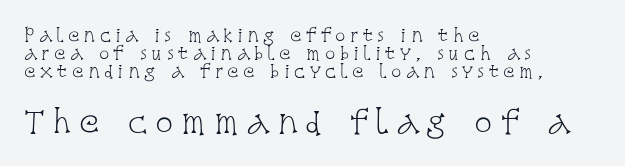
The letters advance in unequal steps, a hallmark of proportional type. Of the two passages, the one underneath uses the larger point size. The rag falls on the right side of this text block. The block of text is dense from top to bottom, with scant space between rows. This is serif lettering, the kind often seen in printed books. A typesetter would call this heavily tracked-out type.
